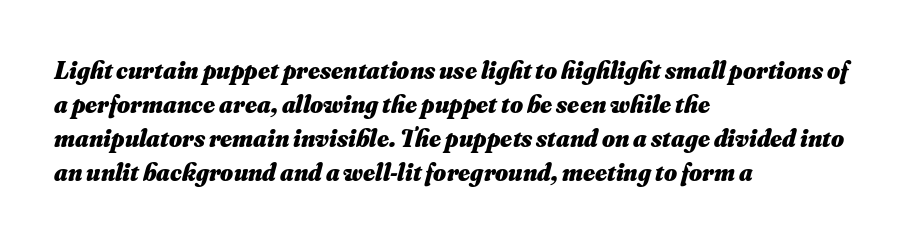
The image shows 25 px bold type, italic (leaning right); set left-aligned, normal line spacing (1.36x), normal letter spacing, not underlined.
